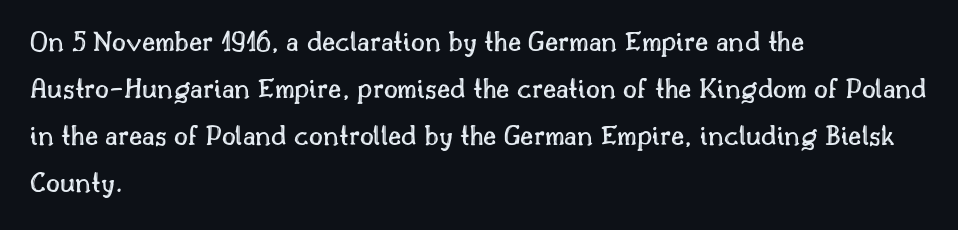
The image shows 30 px text type, upright; set left-aligned, normal line spacing (1.57x), normal letter spacing, not underlined; a small x-height.
